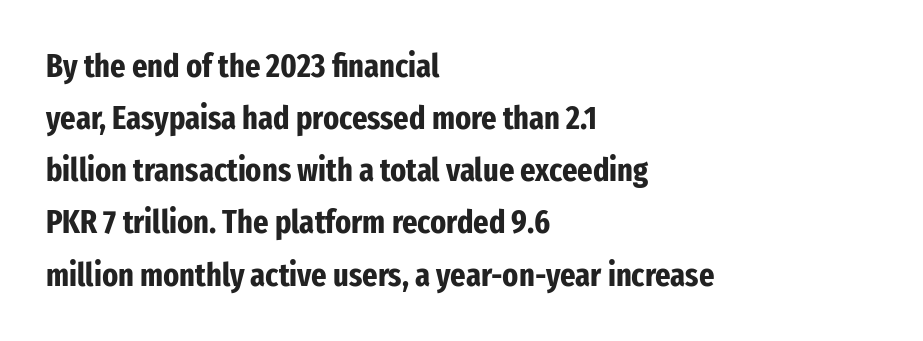
{"serif": "no", "italic": "no", "bold": "yes", "weight": "bold", "width": "condensed", "stroke_contrast": "low", "x_height": "medium", "monospaced": "no", "underline": "no", "align": "left", "line_spacing": "normal", "line_spacing_ratio": 1.58, "letter_spacing": "normal", "letter_spacing_em": 0.0, "glyph_px": 33}
